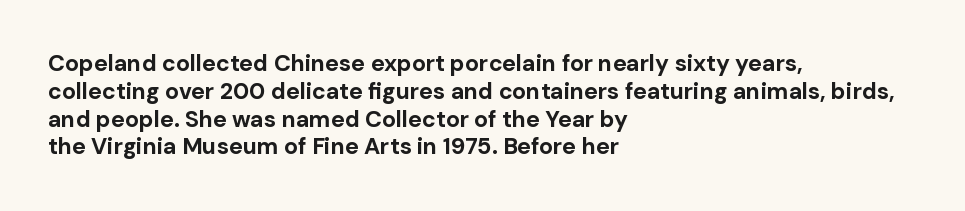
Short and long lines alike share a common starting point at left. Unlike italic type, these characters show no tilt at all. The passage shown is emphatically bold. The face used here is rendered with its standard letterfit. The space beneath each line is pristine and unruled.
